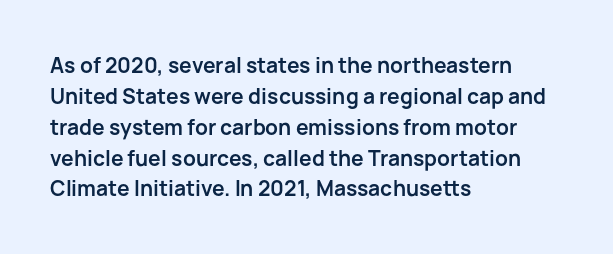
Posture: vertical. A classic flush-left, rag-right setting is used for this passage. Horizontal bands of white between lines are of average thickness. Each word holds together tightly as a unit, with standard inter-letter gaps. The font is running at its bold setting.
